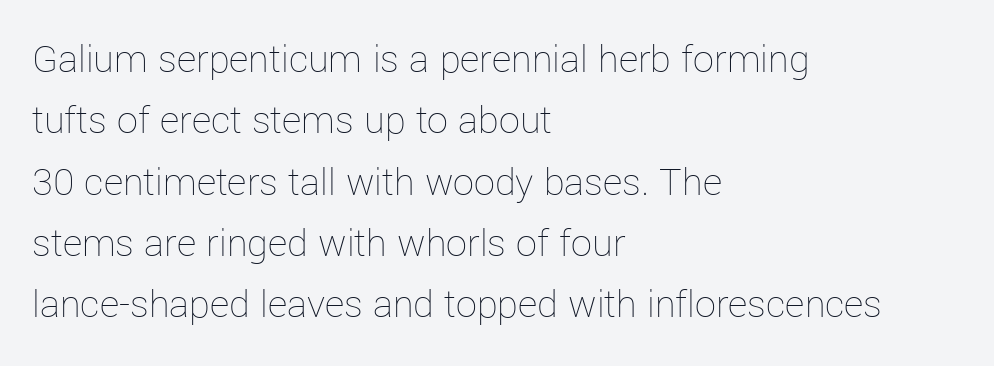
{"italic": "no", "bold": "no", "weight": "thin", "width": "normal", "stroke_contrast": "low", "x_height": "medium", "monospaced": "no", "underline": "no", "align": "left", "line_spacing": "normal", "line_spacing_ratio": 1.46, "letter_spacing": "normal", "letter_spacing_em": 0.0, "glyph_px": 42}
